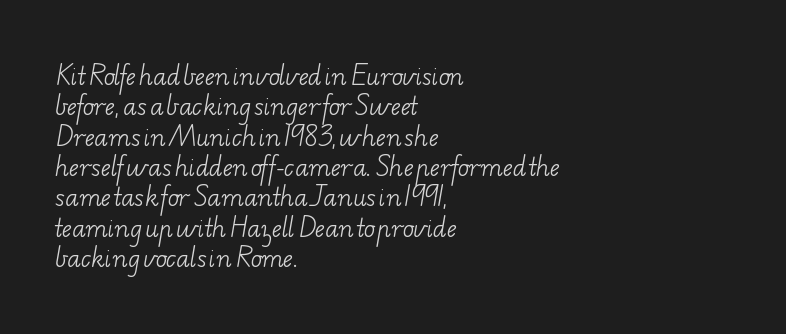
The image shows 23 px text type; set left-aligned, normal line spacing (1.32x), normal letter spacing, not underlined.
